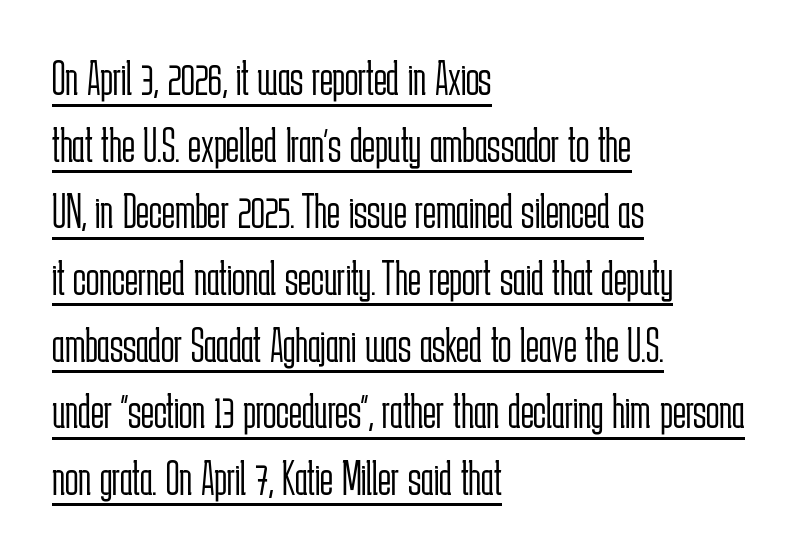
Q: Is the text bold? A: No.
Q: Is the text italic (slanted)? A: No, it is upright.
Q: Is the typeface a serif or a sans-serif typeface? A: Sans-serif.
Q: Is the text underlined? A: Yes.
Q: How is the paragraph aligned? A: Left-aligned.
Q: Is the spacing between letters normal or unusually wide? A: Normal.
Q: Is the spacing between lines tight, normal or loose? A: Normal.
Q: Width (condensed, normal, or wide)? A: Condensed.
Q: Stroke contrast? A: Low.
Q: x-height? A: Medium.
Q: Monospaced? A: No.
